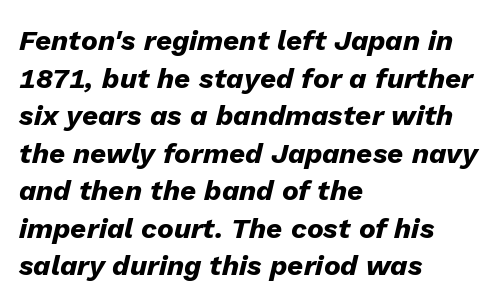
The image shows 28 px heavy type, italic (leaning right); set left-aligned, normal line spacing (1.34x), normal letter spacing, not underlined; low stroke contrast and a medium x-height.
